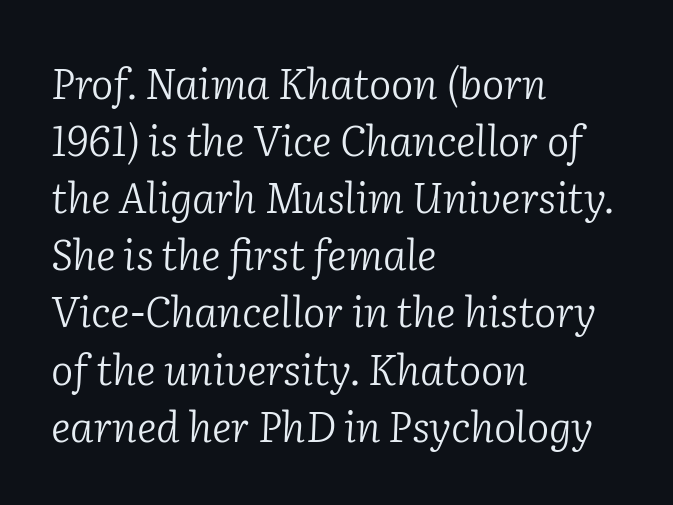
{"serif": "yes", "italic": "yes", "lean": "right", "slant_degrees": 2, "bold": "no", "weight": "light", "width": "normal", "stroke_contrast": "low", "x_height": "medium", "monospaced": "no", "underline": "no", "align": "left", "line_spacing": "normal", "line_spacing_ratio": 1.36, "letter_spacing": "normal", "letter_spacing_em": 0.0, "glyph_px": 42}
